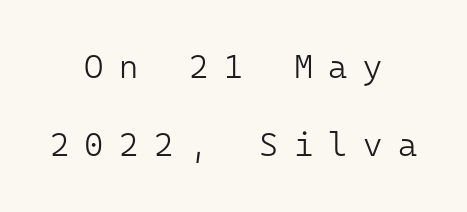
{"serif": "no", "italic": "no", "bold": "no", "weight": "light", "width": "normal", "stroke_contrast": "low", "x_height": "medium", "monospaced": "yes", "underline": "no", "align": "center", "line_spacing": "loose", "line_spacing_ratio": 2.37, "letter_spacing": "wide", "letter_spacing_em": 0.47, "glyph_px": 33}
